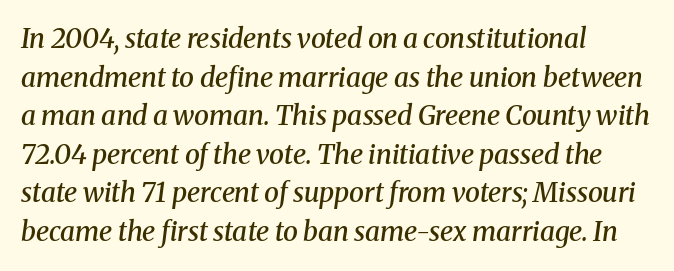
The image shows 27 px text type, italic (leaning right); set left-aligned, normal line spacing (1.43x), normal letter spacing, not underlined.
